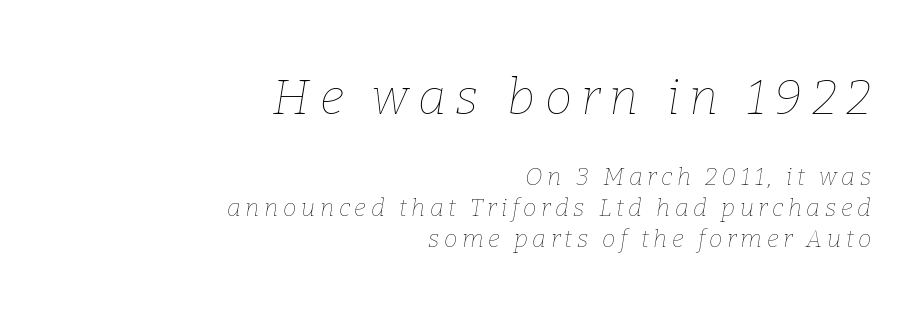
Q: Is the text bold? A: No.
Q: Is the text italic (slanted)? A: Yes, it leans right by about 9 degrees.
Q: Is the text underlined? A: No.
Q: How is the paragraph aligned? A: Right-aligned.
Q: Is the spacing between lines tight, normal or loose? A: Normal.
Q: Which block of text is set in a larger size, the first (top) or the second (bottom)? A: The first (top) one.
Q: Width (condensed, normal, or wide)? A: Normal.
Q: Stroke contrast? A: Low.
Q: x-height? A: Medium.
Q: Monospaced? A: No.
